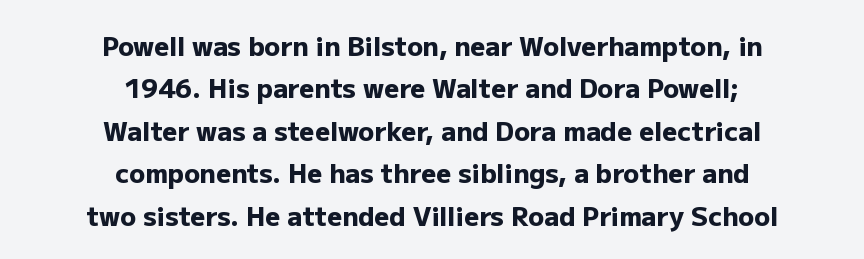
Q: Is the text bold? A: Yes.
Q: Is the text italic (slanted)? A: No, it is upright.
Q: Is the text underlined? A: No.
Q: How is the paragraph aligned? A: Centered.
Q: Is the spacing between letters normal or unusually wide? A: Normal.
Q: Is the spacing between lines tight, normal or loose? A: Normal.
